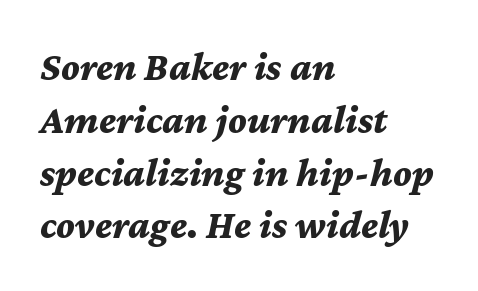
A typesetter would call this leading conventional body-copy spacing. The letters advance in unequal steps, a hallmark of proportional type. Notice how the stems are inclined rather than vertical — that's the hallmark of italics. Honestly, the letter spacing is just normal — you wouldn't notice it.
